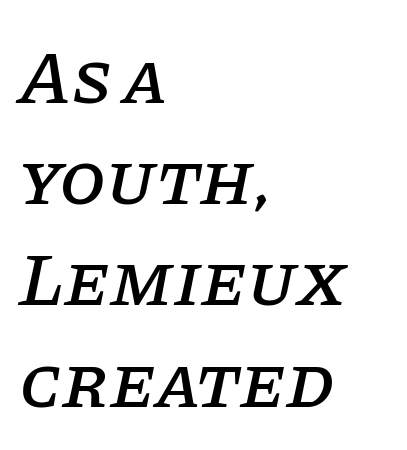
Each line starts at the same left margin while the right side varies. Does extra space separate the letters? No, they use regular spacing. Clear beneath every line of the passage. Character widths vary here, with narrow letters taking less room than wide ones.
